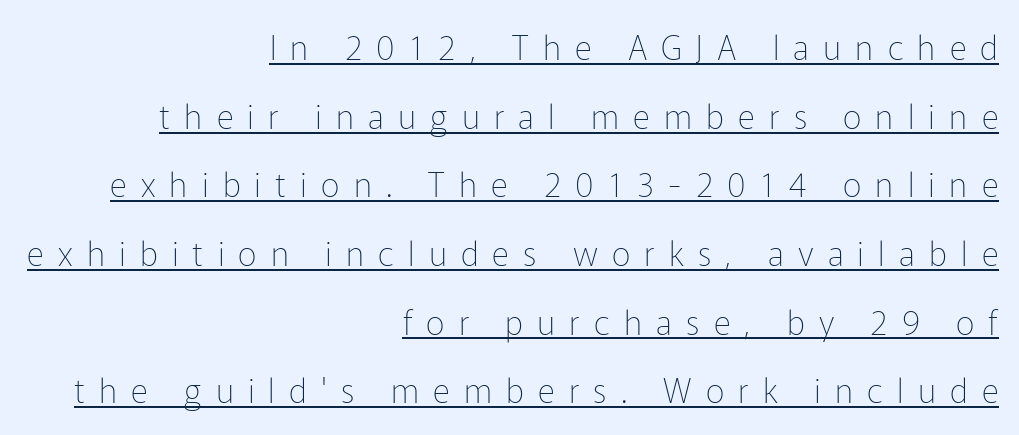
You could only call the tracking loose — the letters float apart. This sample has the flowing, uneven cadence of proportional lettering. The type sits square on the baseline with zero lean. A sans-serif font was chosen for this passage.
